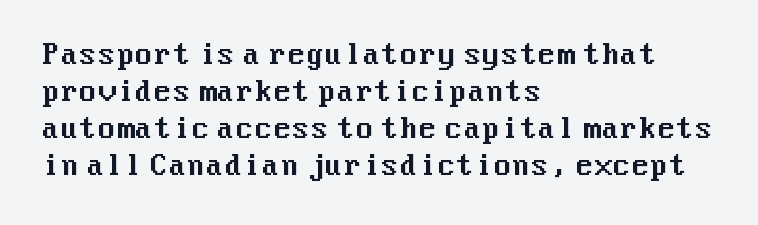
The image shows 27 px text type, upright; set left-aligned, normal line spacing (1.37x), normal letter spacing, not underlined.
